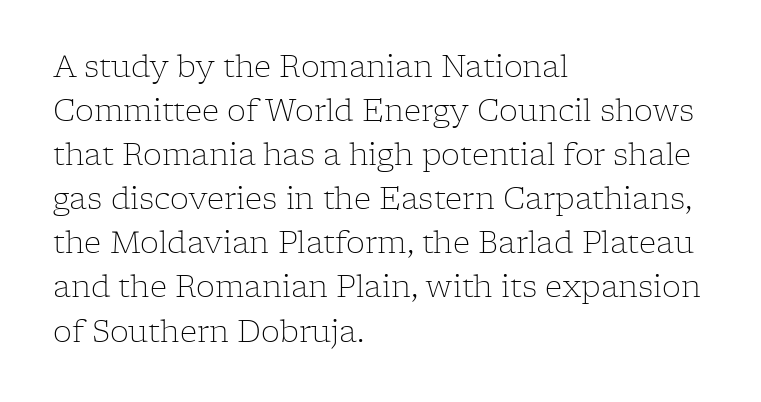
{"serif": "yes", "italic": "no", "bold": "no", "weight": "light", "width": "normal", "stroke_contrast": "low", "x_height": "medium", "monospaced": "no", "underline": "no", "align": "left", "line_spacing": "normal", "line_spacing_ratio": 1.47, "letter_spacing": "normal", "letter_spacing_em": 0.0, "glyph_px": 30}
